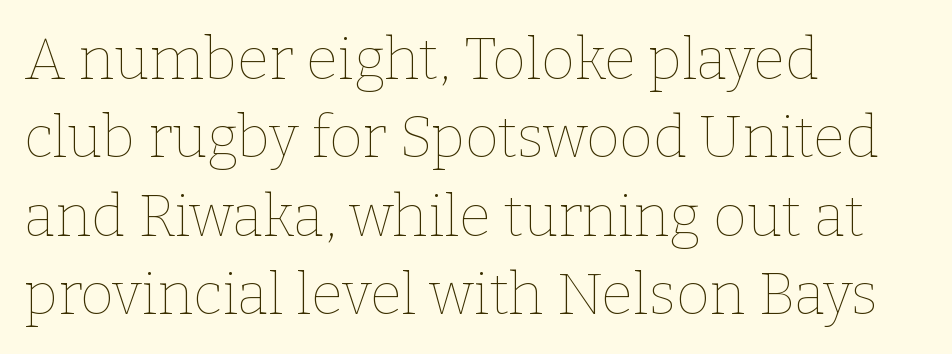
{"italic": "no", "bold": "no", "weight": "thin", "width": "normal", "stroke_contrast": "low", "x_height": "medium", "monospaced": "no", "underline": "no", "align": "left", "line_spacing": "normal", "line_spacing_ratio": 1.35, "letter_spacing": "normal", "letter_spacing_em": 0.0, "glyph_px": 58}
